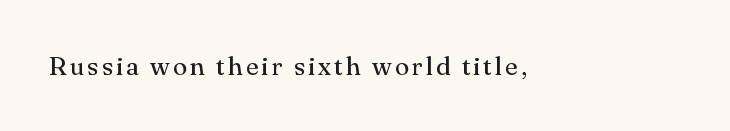
Q: Is the text bold? A: No.
Q: Is the text italic (slanted)? A: No, it is upright.
Q: Is the text underlined? A: No.
